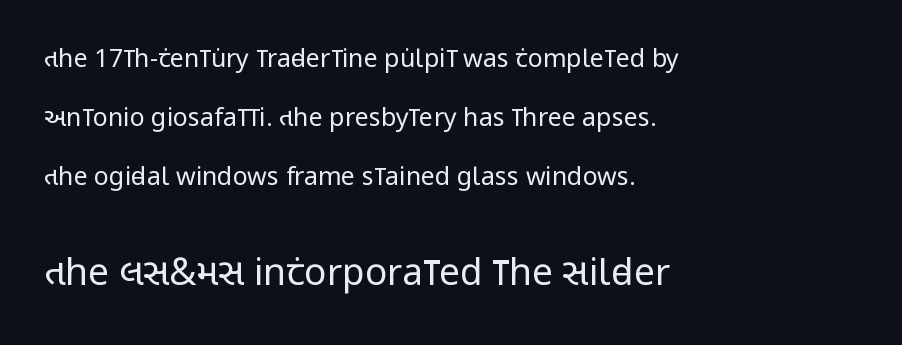
Vertical strokes here are truly vertical. The characters are drawn with everyday or finer stroke widths. Larger block? The one below; the one above is distinctly smaller. The face used here is a sans, in the tradition of grotesques and geometrics. Vertical spacing — loose.
